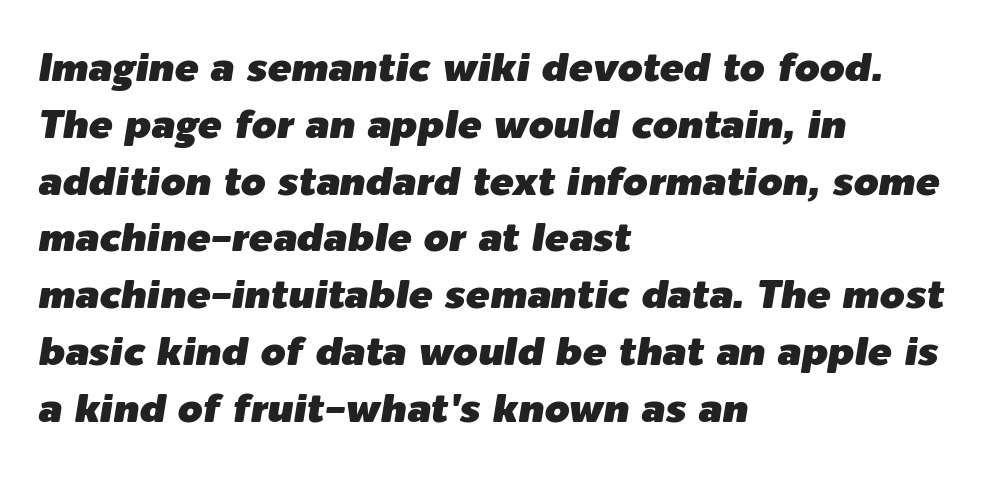
The image shows 40 px text type, italic (leaning right); set left-aligned, normal line spacing (1.42x), normal letter spacing, not underlined; low stroke contrast and a medium x-height.
